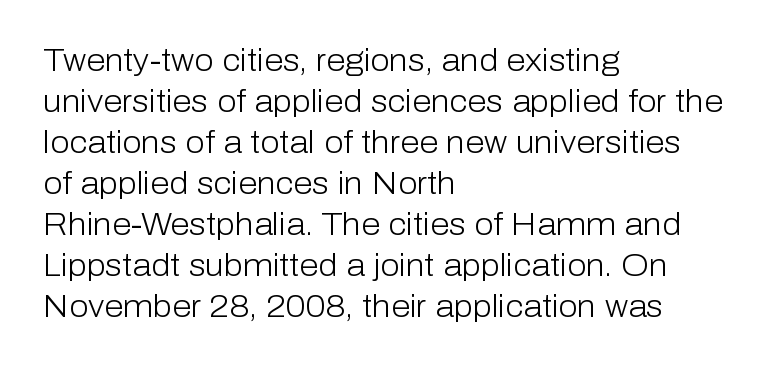
The image shows 31 px light sans-serif type, upright; set left-aligned, normal line spacing (1.32x), normal letter spacing, not underlined; low stroke contrast and a medium x-height.
